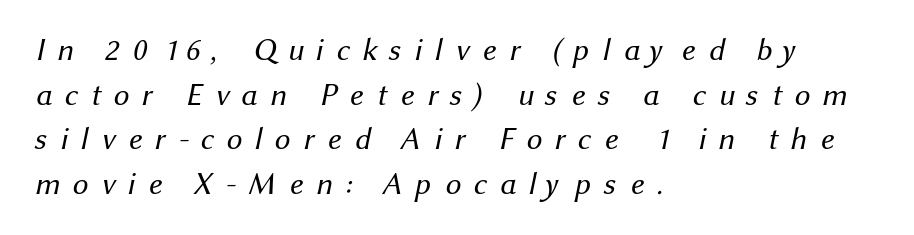
The image shows 31 px regular-weight sans-serif type; set left-aligned, normal line spacing (1.44x), unusually wide letter spacing (+0.4 em), not underlined; medium stroke contrast and a medium x-height.
